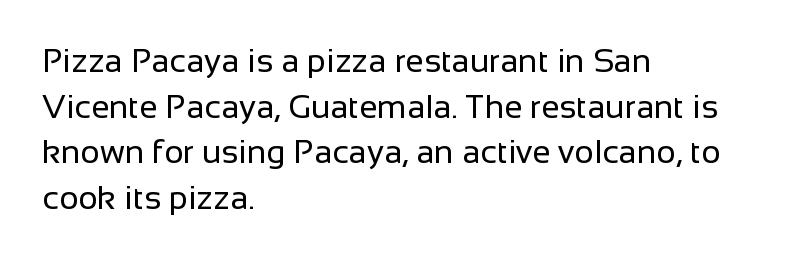
The image shows 33 px regular-weight sans-serif type, upright; set left-aligned, normal line spacing (1.38x), normal letter spacing, not underlined; low stroke contrast and a medium x-height.
